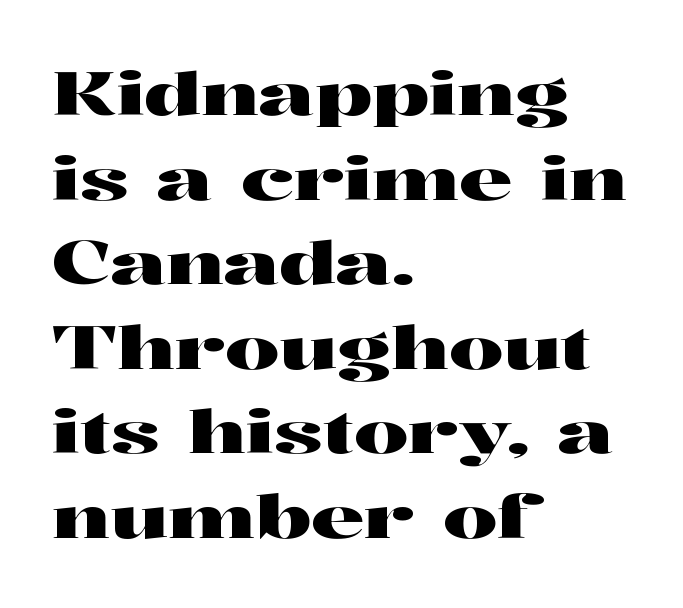
{"serif": "yes", "italic": "no", "width": "wide", "stroke_contrast": "high", "x_height": "medium", "monospaced": "no", "underline": "no", "align": "left", "line_spacing": "normal", "line_spacing_ratio": 1.41, "letter_spacing": "normal", "letter_spacing_em": 0.0, "glyph_px": 60}
